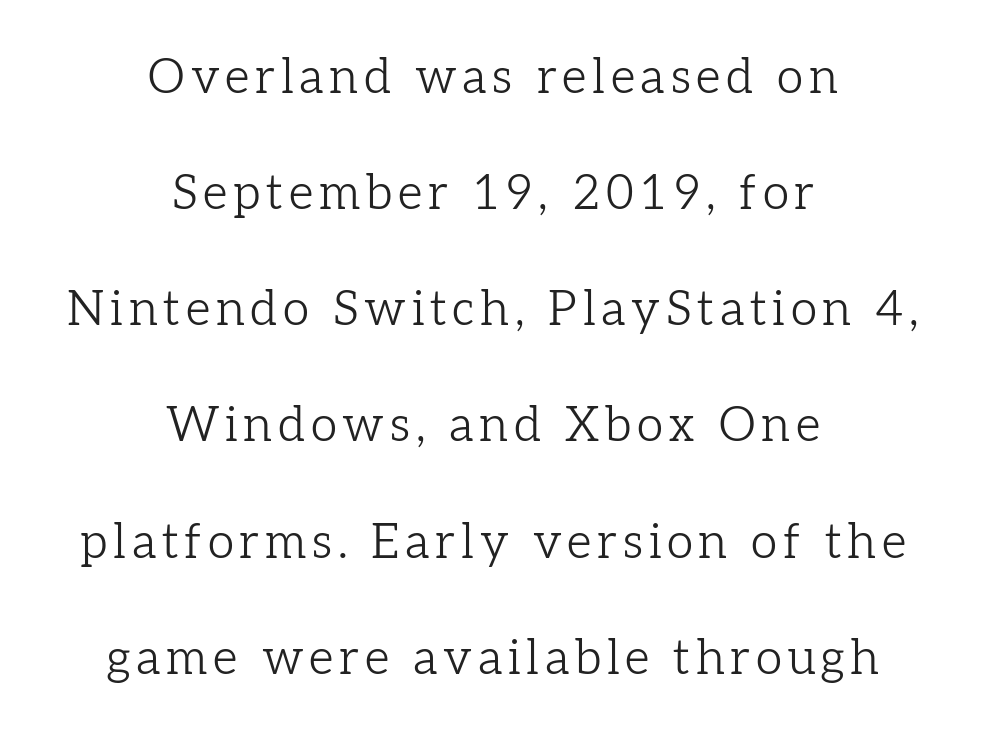
The image shows 48 px light serif type, upright; set centered, loose line spacing (2.42x), not underlined; low stroke contrast and a medium x-height.
